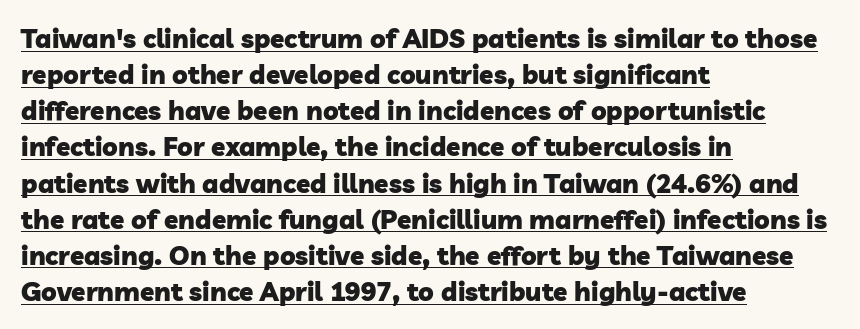
Casual observation: everything's shoved over to the left. The face used here is rendered with its standard letterfit. Is there much room between lines? A standard amount, neither cramped nor airy. Heavy-handed strokes throughout: this text is bold. What decoration does the sample have? An underline.
